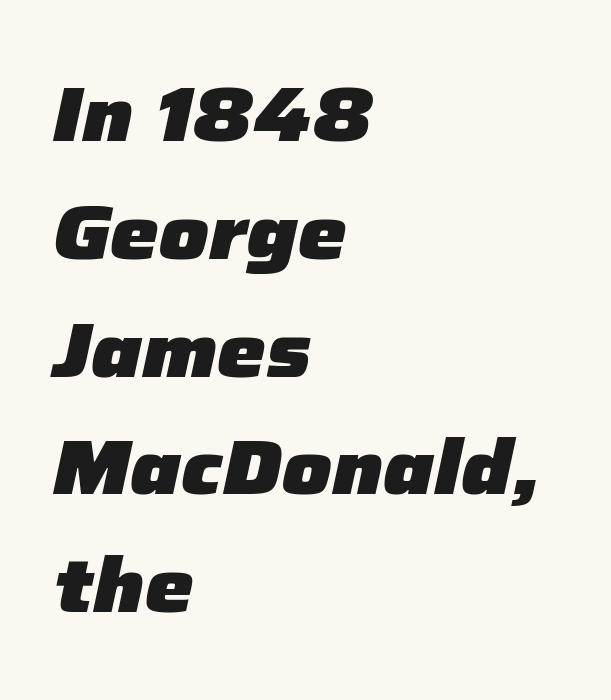
The image shows 77 px heavy type, italic (leaning right); set left-aligned, normal line spacing (1.53x), normal letter spacing, not underlined; low stroke contrast and a medium x-height.
